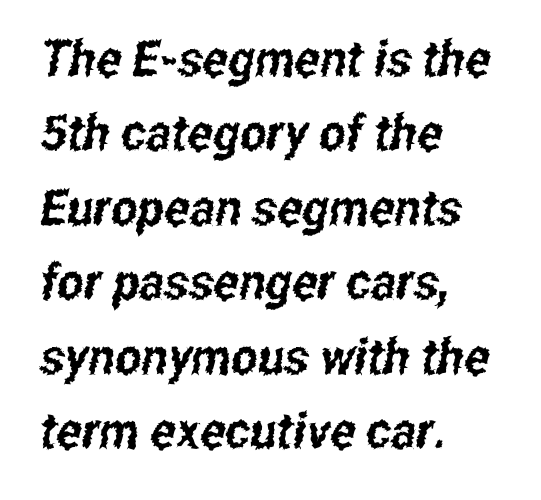
The image shows 50 px condensed sans-serif type; set left-aligned, normal line spacing (1.49x), normal letter spacing, not underlined; low stroke contrast and a medium x-height.
